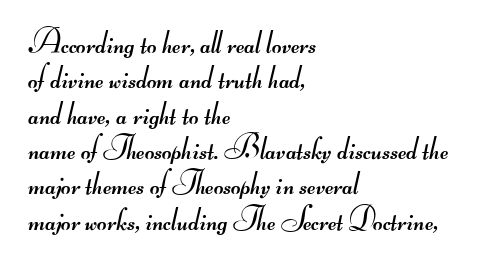
Q: Is the text bold? A: No.
Q: Is the typeface a serif or a sans-serif typeface? A: Sans-serif.
Q: Is the text underlined? A: No.
Q: How is the paragraph aligned? A: Left-aligned.
Q: Is the spacing between letters normal or unusually wide? A: Normal.
Q: Is the spacing between lines tight, normal or loose? A: Tight.
Q: Width (condensed, normal, or wide)? A: Wide.
Q: Stroke contrast? A: Medium.
Q: Monospaced? A: No.
